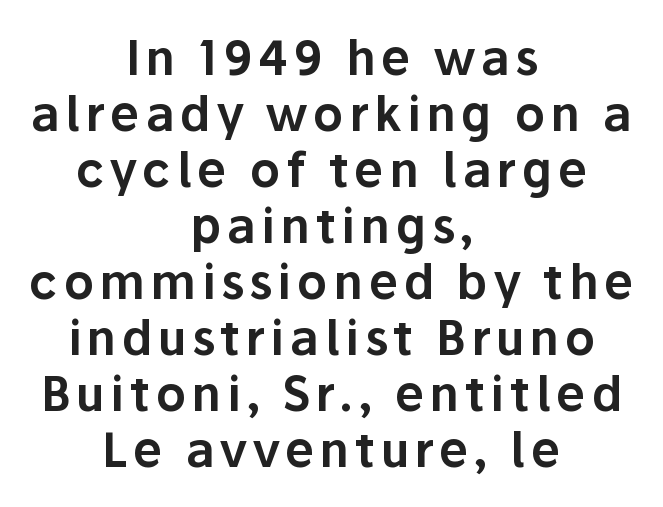
{"serif": "no", "italic": "no", "width": "normal", "stroke_contrast": "low", "x_height": "medium", "monospaced": "no", "underline": "no", "align": "center", "line_spacing_ratio": 1.19, "glyph_px": 47}
